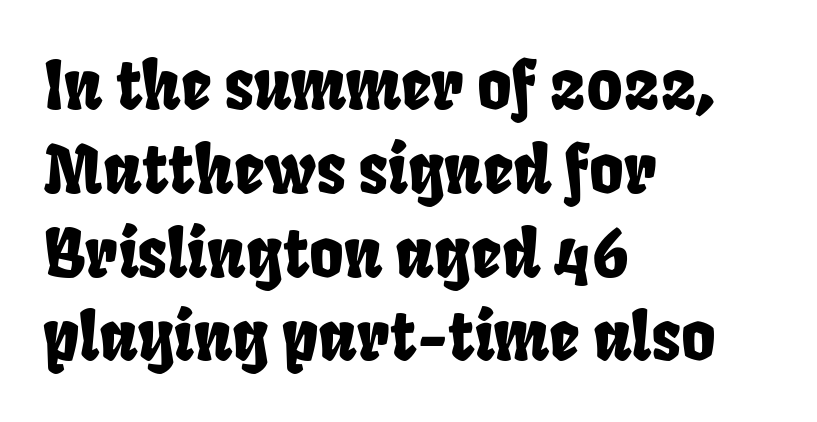
Q: Is the typeface a serif or a sans-serif typeface? A: Sans-serif.
Q: Is the text underlined? A: No.
Q: How is the paragraph aligned? A: Left-aligned.
Q: Is the spacing between letters normal or unusually wide? A: Normal.
Q: Is the spacing between lines tight, normal or loose? A: Normal.
Q: Width (condensed, normal, or wide)? A: Condensed.
Q: Stroke contrast? A: Low.
Q: x-height? A: Large.
Q: Monospaced? A: No.
